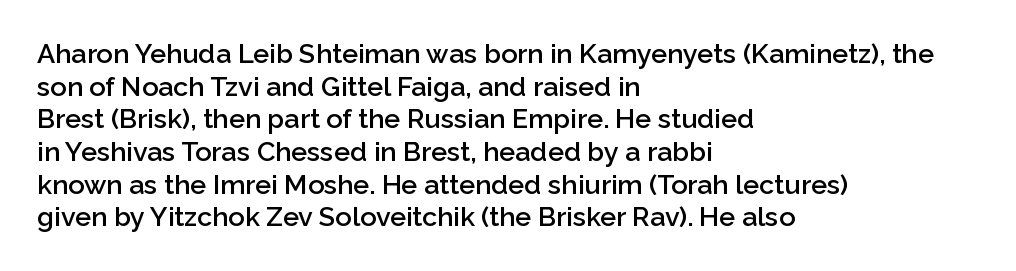
The image shows 27 px text type, upright; set left-aligned, line spacing 1.21x, normal letter spacing, not underlined.
